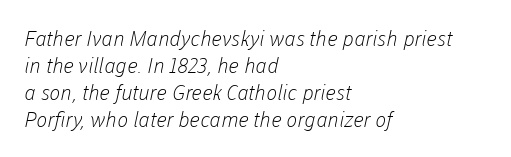
The image shows 21 px text type; set left-aligned, normal line spacing (1.28x), normal letter spacing, not underlined.
